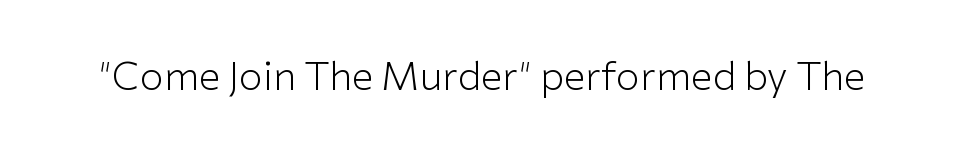
The image shows 39 px light sans-serif type, upright; set normal letter spacing, not underlined; low stroke contrast and a medium x-height.
